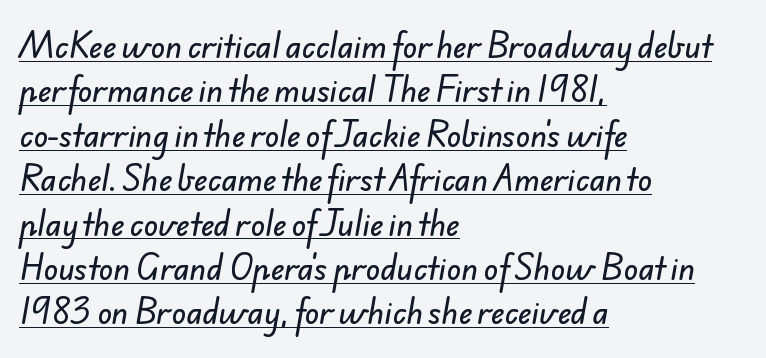
The image shows 30 px sans-serif type; set left-aligned, normal line spacing (1.48x), normal letter spacing, underlined; low stroke contrast and a small x-height.
